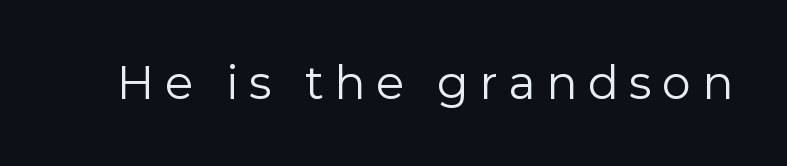
Quick note: underline off. This is the regular roman posture of the typeface. I'd call this a sans setting — the letters go barefoot. Words appear elongated and porous because spacing is wide.
